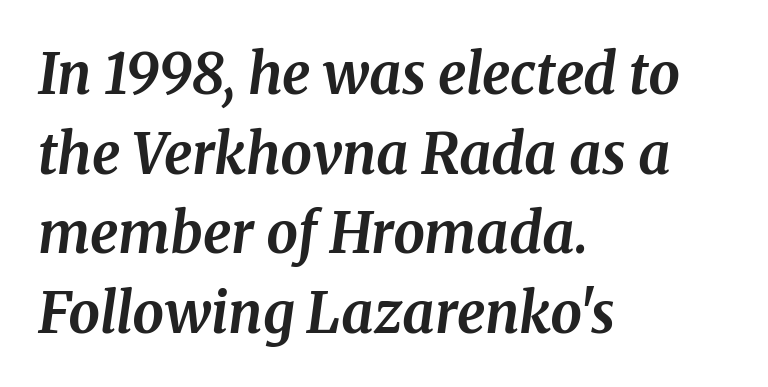
Only glyphs here, with clear space below each row. Tracking value appears to be zero — textbook default spacing. Layout note: lines flush left. Do the characters align in a grid? No, the font is proportional.
